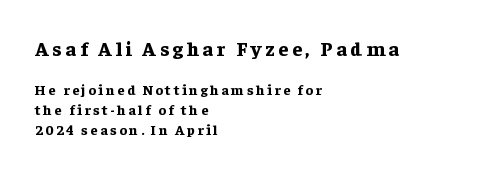
The image shows 20 px bold type, upright; set left-aligned, normal line spacing (1.43x), not underlined; the first (top) block is 1.43x larger.
